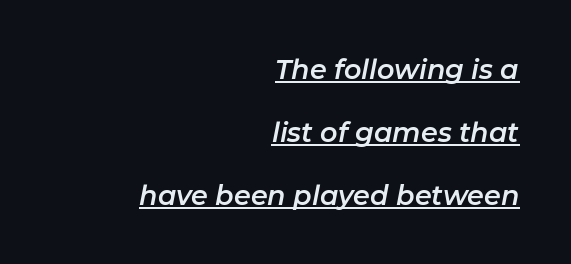
{"italic": "yes", "lean": "right", "slant_degrees": 11, "underline": "yes", "align": "right", "line_spacing": "loose", "line_spacing_ratio": 2.33, "letter_spacing": "normal", "letter_spacing_em": 0.0, "glyph_px": 27}
